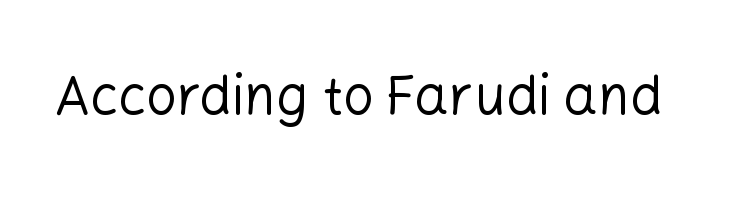
Q: Is the text bold? A: No.
Q: Is the text italic (slanted)? A: No, it is upright.
Q: Is the typeface a serif or a sans-serif typeface? A: Sans-serif.
Q: Is the text underlined? A: No.
Q: Is the spacing between letters normal or unusually wide? A: Normal.
Q: Width (condensed, normal, or wide)? A: Normal.
Q: Stroke contrast? A: Low.
Q: x-height? A: Medium.
Q: Monospaced? A: No.
